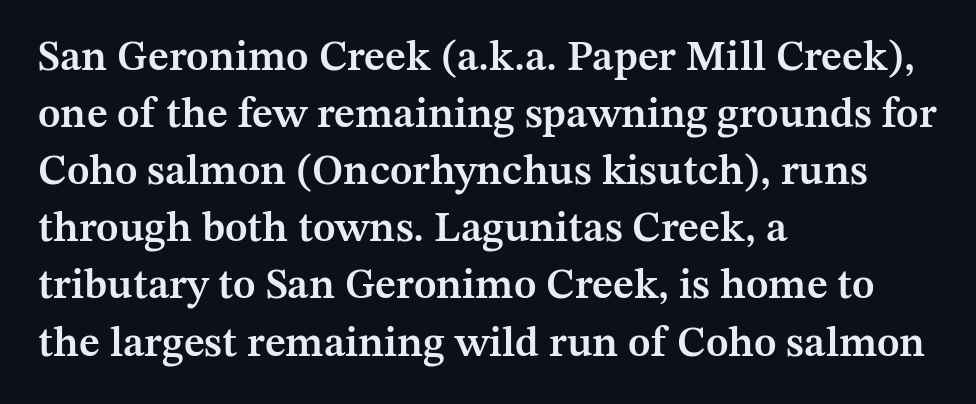
The image shows 42 px semibold serif type, upright; set left-aligned, normal line spacing (1.36x), normal letter spacing, not underlined; medium stroke contrast and a medium x-height.
